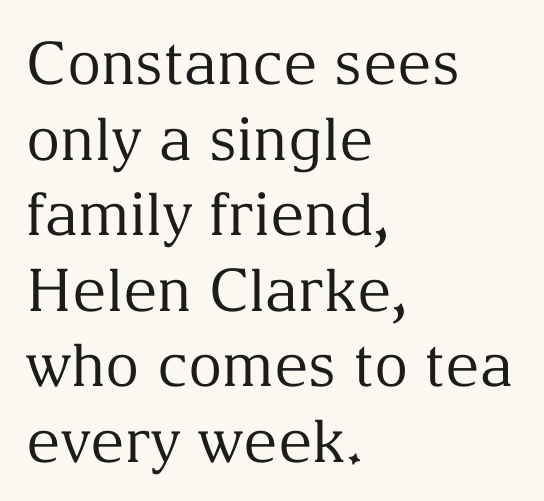
{"serif": "yes", "italic": "no", "bold": "no", "weight": "regular", "width": "normal", "stroke_contrast": "medium", "x_height": "medium", "monospaced": "no", "underline": "no", "align": "left", "line_spacing": "normal", "line_spacing_ratio": 1.28, "letter_spacing": "normal", "letter_spacing_em": 0.0, "glyph_px": 59}
